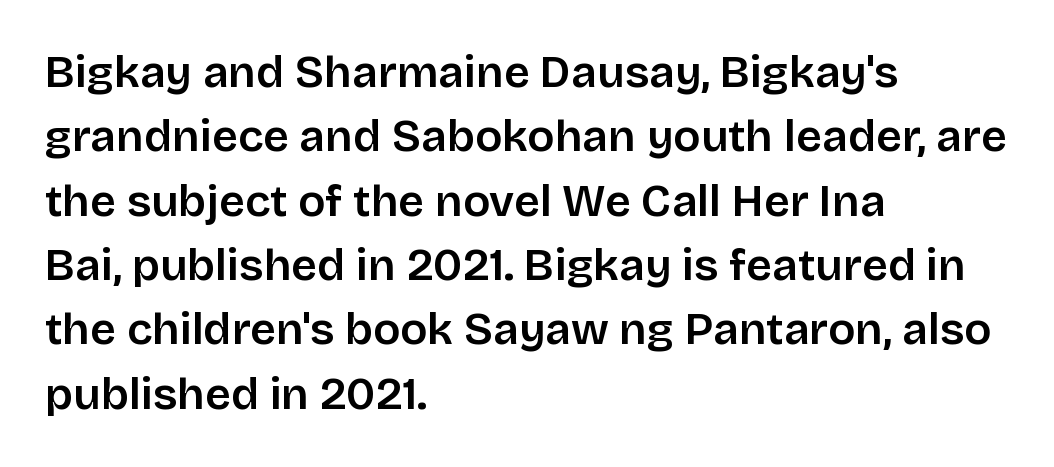
The image shows 45 px semibold sans-serif type, upright; set left-aligned, normal line spacing (1.43x), normal letter spacing, not underlined; low stroke contrast and a large x-height.
